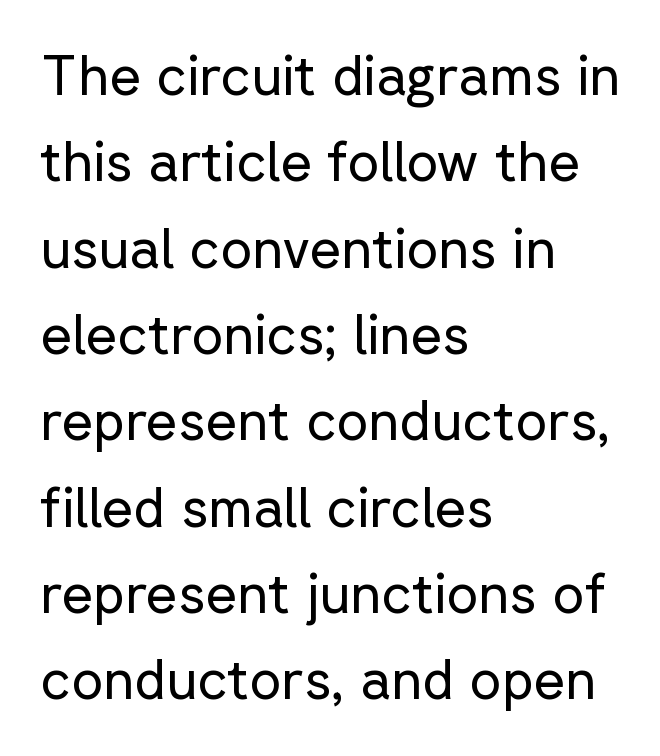
The image shows 55 px regular-weight sans-serif type, upright; set left-aligned, normal line spacing (1.57x), normal letter spacing, not underlined; low stroke contrast and a medium x-height.
